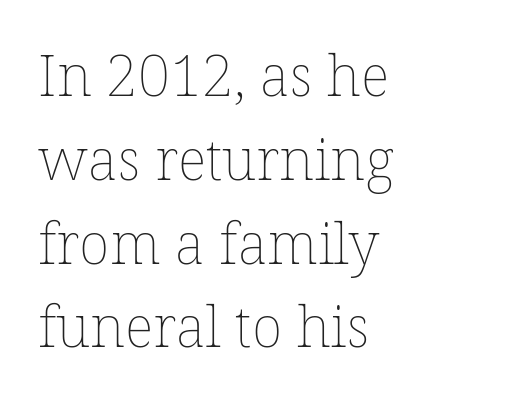
Q: Is the text bold? A: No.
Q: Is the text italic (slanted)? A: No, it is upright.
Q: Is the text underlined? A: No.
Q: How is the paragraph aligned? A: Left-aligned.
Q: Is the spacing between letters normal or unusually wide? A: Normal.
Q: Is the spacing between lines tight, normal or loose? A: Normal.
Q: Width (condensed, normal, or wide)? A: Normal.
Q: Stroke contrast? A: Low.
Q: x-height? A: Medium.
Q: Monospaced? A: No.
